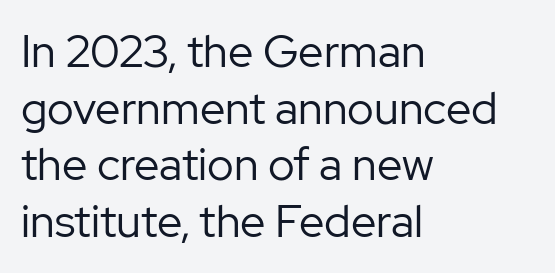
Q: Is the text bold? A: No.
Q: Is the text italic (slanted)? A: No, it is upright.
Q: Is the typeface a serif or a sans-serif typeface? A: Sans-serif.
Q: Is the text underlined? A: No.
Q: How is the paragraph aligned? A: Left-aligned.
Q: Is the spacing between letters normal or unusually wide? A: Normal.
Q: Is the spacing between lines tight, normal or loose? A: Normal.
Q: Width (condensed, normal, or wide)? A: Normal.
Q: Stroke contrast? A: Low.
Q: x-height? A: Medium.
Q: Monospaced? A: No.
